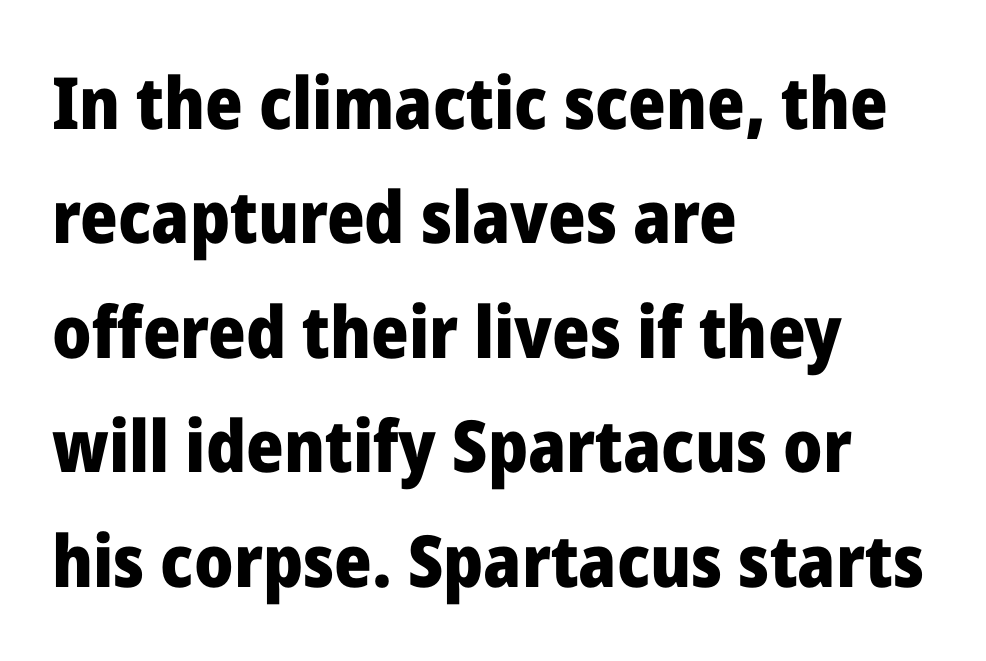
The passage shown stacks its lines at a standard gap. You can tell from the bare stems that sans-serif type was used. No extra tracking has been applied to these lines. Students, this is bold: see how much ink each stroke carries. Do the letters lean? They stand straight. The glyphs are unaccompanied by any horizontal stroke below them.
